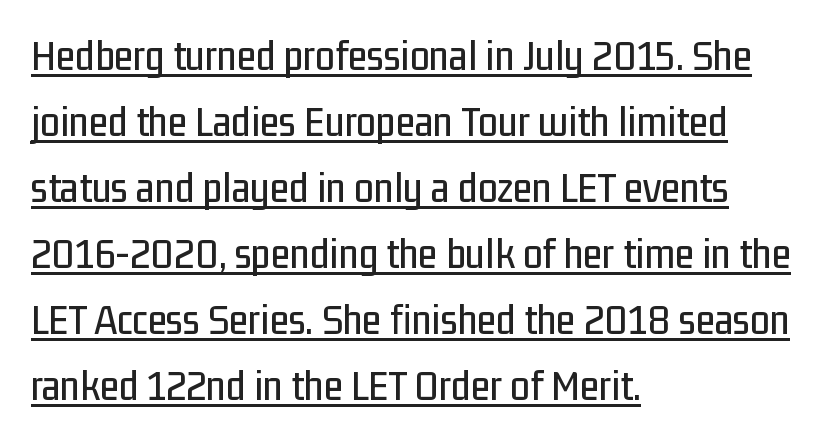
{"serif": "no", "italic": "no", "width": "condensed", "stroke_contrast": "low", "x_height": "medium", "monospaced": "no", "underline": "yes", "align": "left", "line_spacing": "normal", "line_spacing_ratio": 1.5, "letter_spacing": "normal", "letter_spacing_em": 0.0, "glyph_px": 44}
